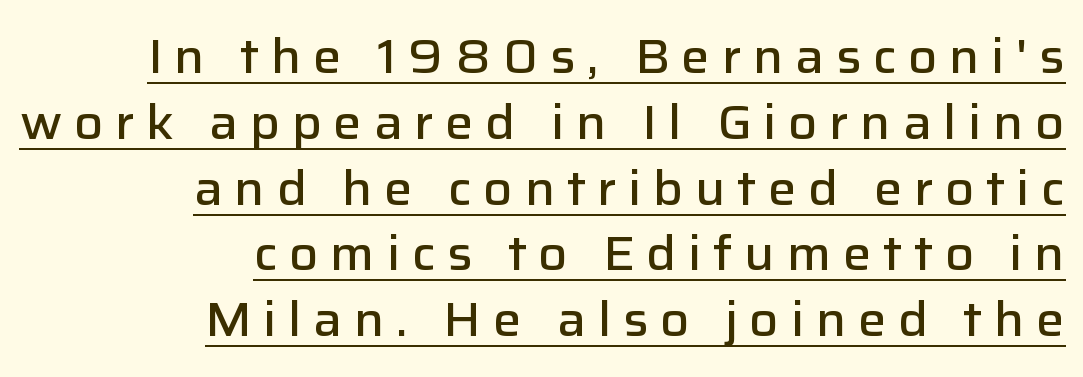
The image shows 48 px semibold sans-serif type, upright; set right-aligned, normal line spacing (1.37x), unusually wide letter spacing (+0.24 em), underlined; low stroke contrast and a medium x-height.
